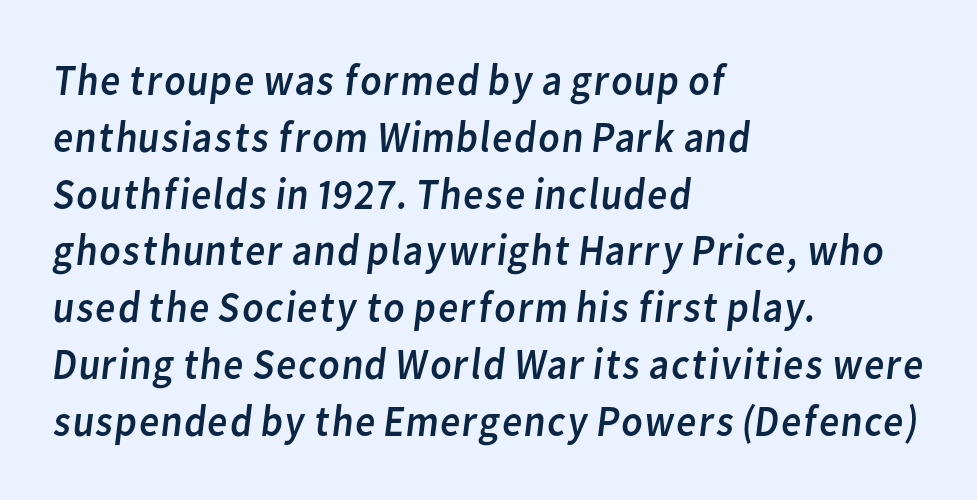
Q: Is the text bold? A: No.
Q: Is the typeface a serif or a sans-serif typeface? A: Sans-serif.
Q: Is the text underlined? A: No.
Q: How is the paragraph aligned? A: Left-aligned.
Q: Is the spacing between letters normal or unusually wide? A: Normal.
Q: Is the spacing between lines tight, normal or loose? A: Normal.
Q: Width (condensed, normal, or wide)? A: Normal.
Q: Stroke contrast? A: Low.
Q: x-height? A: Medium.
Q: Monospaced? A: No.
